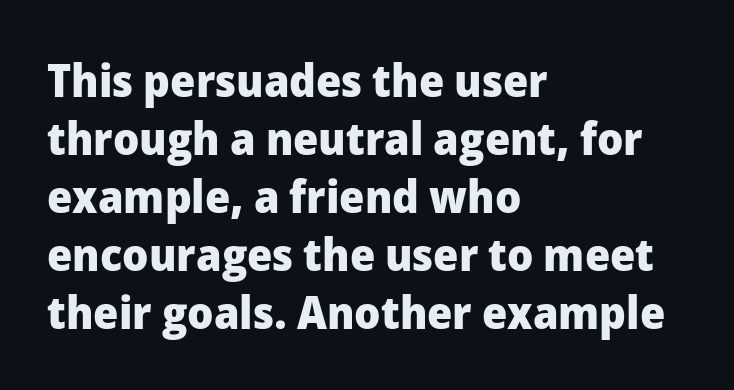
{"serif": "no", "italic": "no", "bold": "yes", "weight": "heavy", "width": "normal", "stroke_contrast": "low", "x_height": "medium", "monospaced": "no", "underline": "no", "align": "left", "line_spacing": "normal", "line_spacing_ratio": 1.26, "letter_spacing": "normal", "letter_spacing_em": 0.0, "glyph_px": 46}
